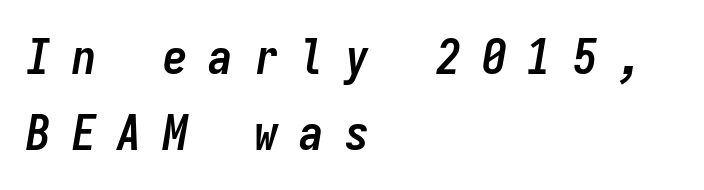
Q: Is the text bold? A: Yes.
Q: Is the text italic (slanted)? A: Yes, it leans right by about 9 degrees.
Q: Is the text underlined? A: No.
Q: How is the paragraph aligned? A: Left-aligned.
Q: Is the spacing between letters normal or unusually wide? A: Unusually wide.
Q: Is the spacing between lines tight, normal or loose? A: Normal.
Q: Width (condensed, normal, or wide)? A: Condensed.
Q: Stroke contrast? A: Low.
Q: x-height? A: Medium.
Q: Monospaced? A: Yes.
